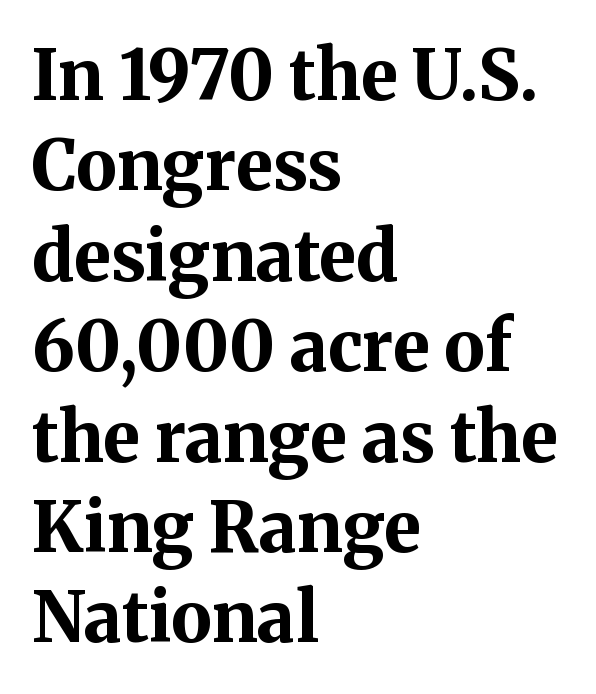
{"serif": "yes", "italic": "no", "bold": "yes", "weight": "bold", "width": "normal", "stroke_contrast": "medium", "x_height": "medium", "monospaced": "no", "underline": "no", "align": "left", "line_spacing": "normal", "line_spacing_ratio": 1.31, "letter_spacing": "normal", "letter_spacing_em": 0.0, "glyph_px": 69}
